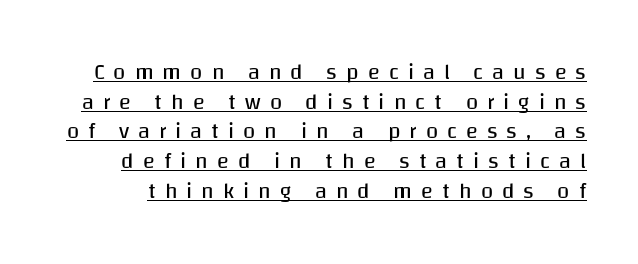
Q: Is the text bold? A: No.
Q: Is the text italic (slanted)? A: No, it is upright.
Q: Is the text underlined? A: Yes.
Q: Is the spacing between letters normal or unusually wide? A: Unusually wide.
Q: Is the spacing between lines tight, normal or loose? A: Normal.
